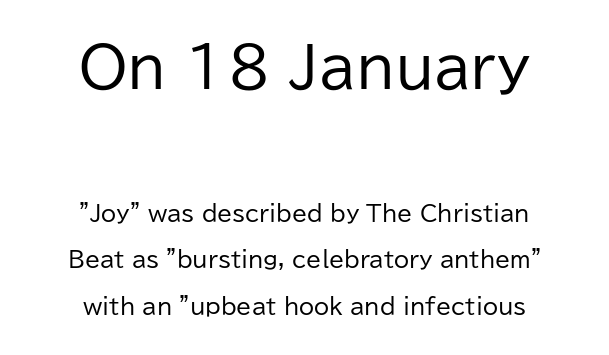
Q: Is the text bold? A: No.
Q: Is the text italic (slanted)? A: No, it is upright.
Q: Is the typeface a serif or a sans-serif typeface? A: Sans-serif.
Q: Is the text underlined? A: No.
Q: How is the paragraph aligned? A: Centered.
Q: Is the spacing between letters normal or unusually wide? A: Normal.
Q: Is the spacing between lines tight, normal or loose? A: Loose.
Q: Which block of text is set in a larger size, the first (top) or the second (bottom)? A: The first (top) one.
Q: Width (condensed, normal, or wide)? A: Normal.
Q: Stroke contrast? A: Low.
Q: x-height? A: Medium.
Q: Monospaced? A: No.
